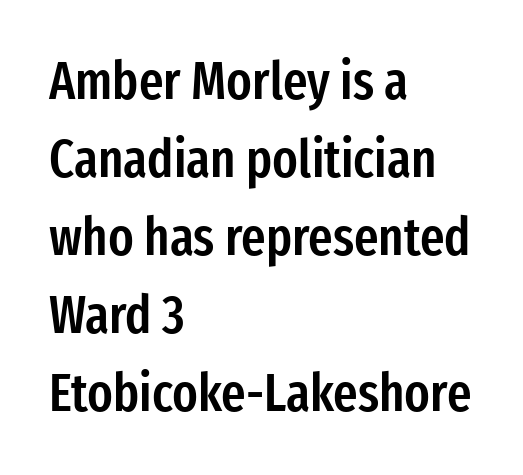
This sample has the flowing, uneven cadence of proportional lettering. What's the leading like? Ordinary, nothing unusual. Descenders hang freely into open space. Observe the ordinary spacing: letters are neighbours, not strangers.
